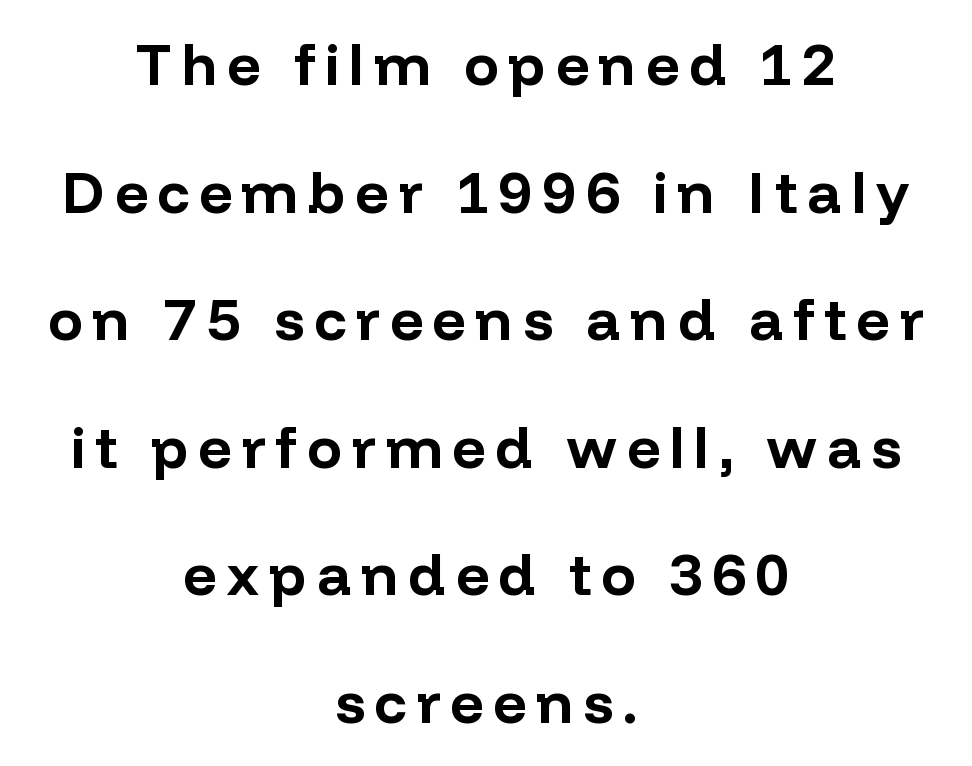
Nobody drew a line under any word here. This sample trades compactness for vertical openness between lines. I'd describe the lettering as bold — thick and assertive. A typesetter would call this proportional, since set widths differ per character. These lines are centered, leaving both edges ragged. Typographically, this falls in the sans-serif category.
